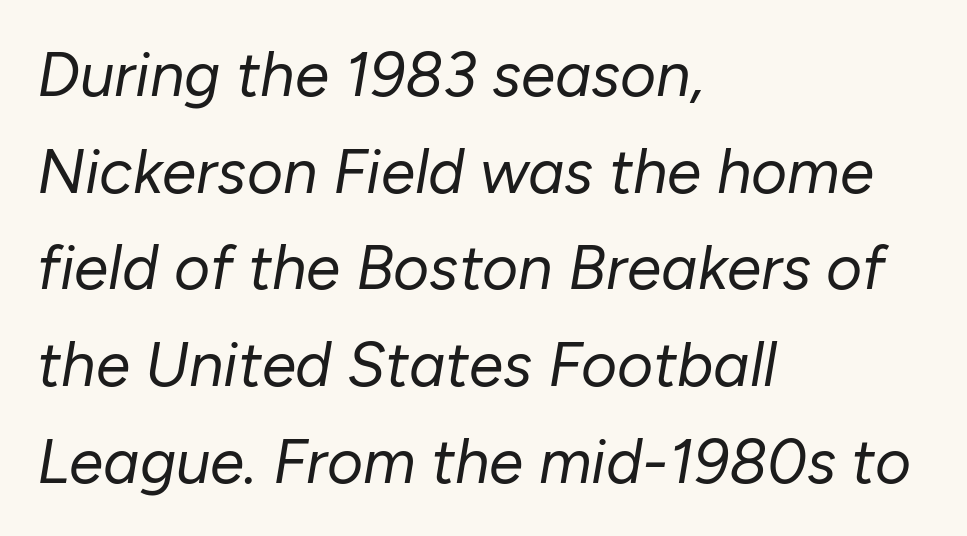
Q: Is the text bold? A: No.
Q: Is the text italic (slanted)? A: Yes, it leans right by about 10 degrees.
Q: Is the text underlined? A: No.
Q: How is the paragraph aligned? A: Left-aligned.
Q: Is the spacing between letters normal or unusually wide? A: Normal.
Q: Is the spacing between lines tight, normal or loose? A: Normal.
Q: Width (condensed, normal, or wide)? A: Normal.
Q: Stroke contrast? A: Low.
Q: x-height? A: Medium.
Q: Monospaced? A: No.
